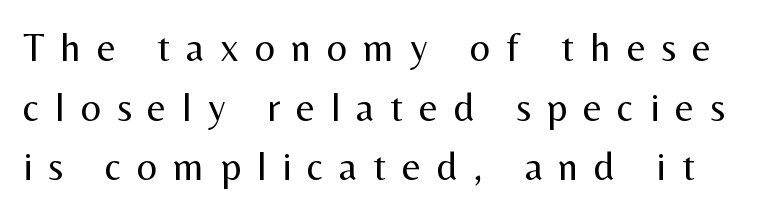
Q: Is the text bold? A: No.
Q: Is the text italic (slanted)? A: No, it is upright.
Q: Is the typeface a serif or a sans-serif typeface? A: Sans-serif.
Q: Is the text underlined? A: No.
Q: Is the spacing between letters normal or unusually wide? A: Unusually wide.
Q: Is the spacing between lines tight, normal or loose? A: Normal.
Q: Width (condensed, normal, or wide)? A: Normal.
Q: Stroke contrast? A: Medium.
Q: x-height? A: Medium.
Q: Monospaced? A: No.
